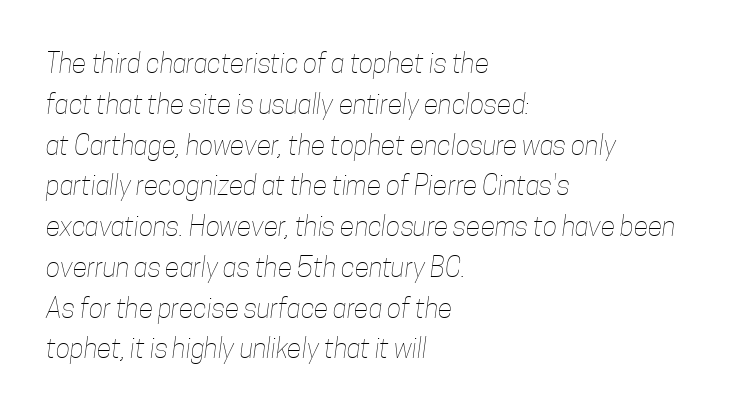
Q: Is the text bold? A: No.
Q: Is the text underlined? A: No.
Q: How is the paragraph aligned? A: Left-aligned.
Q: Is the spacing between letters normal or unusually wide? A: Normal.
Q: Is the spacing between lines tight, normal or loose? A: Normal.
